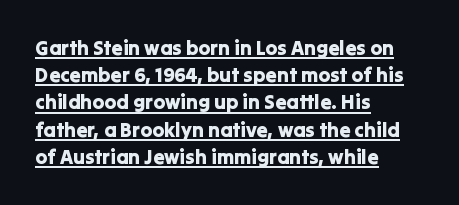
{"italic": "no", "underline": "yes", "align": "left", "line_spacing": "normal", "line_spacing_ratio": 1.36, "letter_spacing": "normal", "letter_spacing_em": 0.0, "glyph_px": 20}
